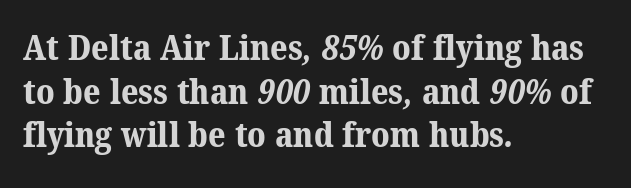
{"serif": "yes", "bold": "yes", "weight": "bold", "width": "normal", "stroke_contrast": "medium", "x_height": "medium", "monospaced": "no", "underline": "no", "align": "left", "line_spacing": "normal", "line_spacing_ratio": 1.28, "letter_spacing": "normal", "letter_spacing_em": 0.0, "glyph_px": 34}
